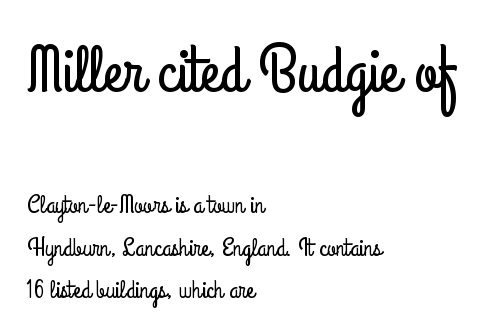
The designer left line spacing at the default. The letters carry no serifs — their stems end cleanly without finishing strokes. Spacing verdict: proportional, widths tailored to each character. Scale decreases going downward across the two blocks. You could call the tracking neutral — neither tight nor loose. Which margin do the lines hug? The left one — the right edge is uneven.
